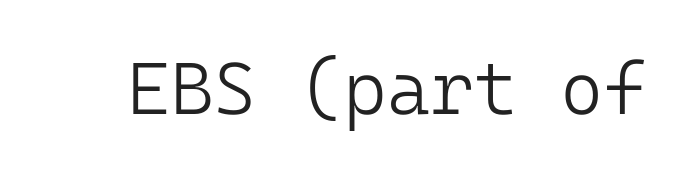
{"serif": "no", "italic": "no", "bold": "no", "weight": "light", "width": "normal", "stroke_contrast": "low", "x_height": "medium", "underline": "no", "letter_spacing": "normal", "letter_spacing_em": 0.0, "glyph_px": 74}
